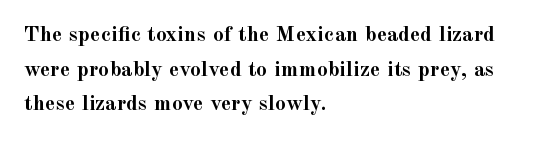
This sample uses an upright cut, with every glyph sitting square on the baseline. Whoever set this chose a conventional vertical rhythm. Students, note that the glyphs here touch the page at normal intervals. Strokes here are thick enough to call this a true bold.
